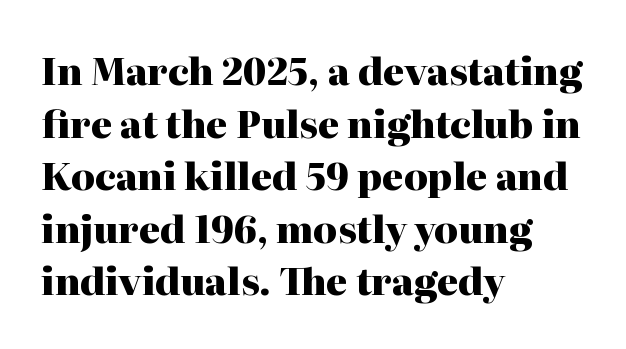
The image shows 37 px heavy serif type, upright; set left-aligned, normal line spacing (1.42x), normal letter spacing, not underlined; high stroke contrast and a medium x-height.
